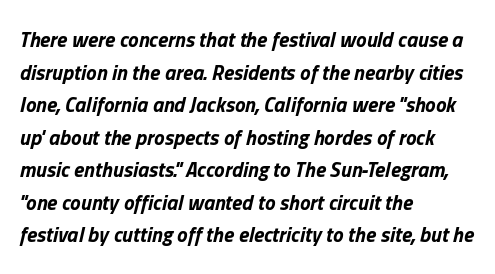
A student would call this left alignment; a typographer would say flush left, rag right. If you drew a line through each stem, it would be angled. Underline: absent. Compared with typical paragraphs, the rows here are spaced about the same. Nothing unusual about the tracking: characters are spaced as the font intends. Heft: maximum for text — a bold.
